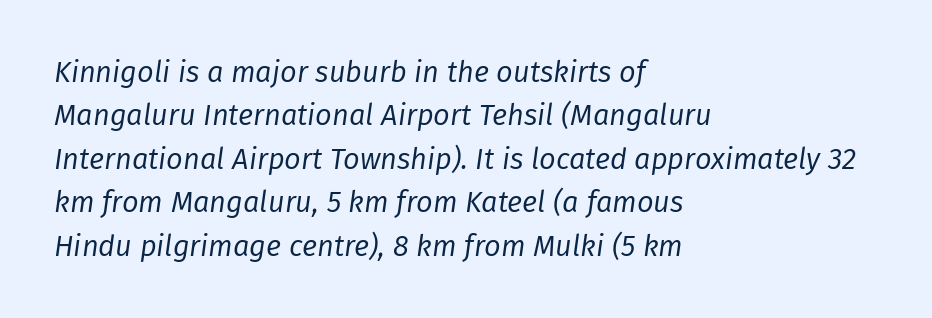
Q: Is the text bold? A: No.
Q: Is the text italic (slanted)? A: Yes, it leans right by about 8 degrees.
Q: Is the text underlined? A: No.
Q: How is the paragraph aligned? A: Left-aligned.
Q: Is the spacing between letters normal or unusually wide? A: Normal.
Q: Is the spacing between lines tight, normal or loose? A: Normal.
Q: Width (condensed, normal, or wide)? A: Normal.
Q: Stroke contrast? A: Low.
Q: x-height? A: Medium.
Q: Monospaced? A: No.
